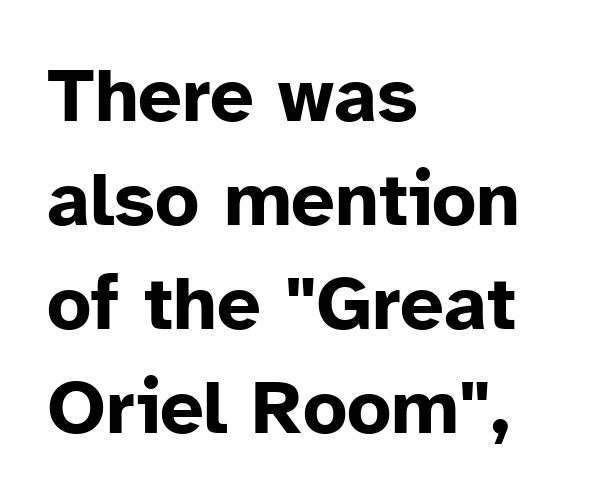
Q: Is the text bold? A: Yes.
Q: Is the text italic (slanted)? A: No, it is upright.
Q: Is the typeface a serif or a sans-serif typeface? A: Sans-serif.
Q: Is the text underlined? A: No.
Q: How is the paragraph aligned? A: Left-aligned.
Q: Is the spacing between letters normal or unusually wide? A: Normal.
Q: Is the spacing between lines tight, normal or loose? A: Normal.
Q: Width (condensed, normal, or wide)? A: Normal.
Q: Stroke contrast? A: Low.
Q: x-height? A: Medium.
Q: Monospaced? A: No.
